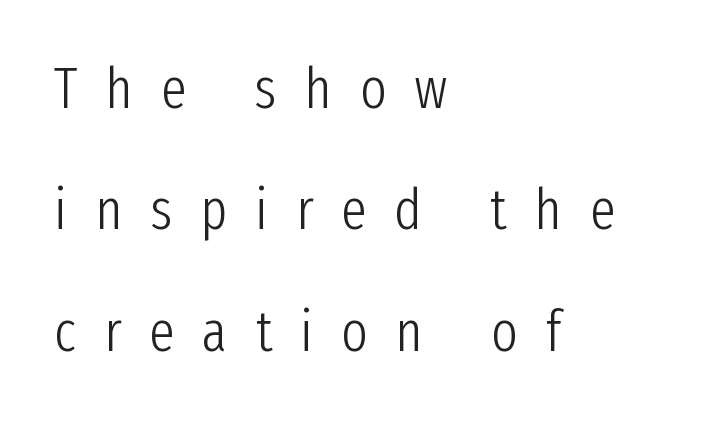
{"serif": "no", "italic": "no", "bold": "no", "weight": "light", "width": "condensed", "stroke_contrast": "low", "x_height": "medium", "monospaced": "no", "underline": "no", "align": "left", "line_spacing": "loose", "line_spacing_ratio": 2.13, "letter_spacing": "wide", "letter_spacing_em": 0.49, "glyph_px": 57}
